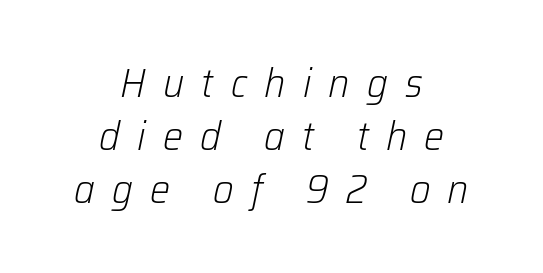
Inter-character spacing is expanded well beyond the font's built-in metrics. It's the slanting kind of type. You could not count columns in this text — the font is proportionally spaced. The face looks like a standard text weight, possibly lighter. Evenly set lines give the paragraph a standard silhouette. The strip under each line holds only bare page.
